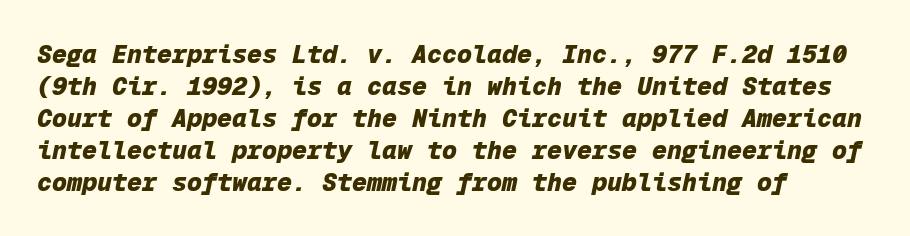
Q: Is the text bold? A: Yes.
Q: Is the text italic (slanted)? A: Yes, it leans right by about 12 degrees.
Q: Is the text underlined? A: No.
Q: How is the paragraph aligned? A: Left-aligned.
Q: Is the spacing between letters normal or unusually wide? A: Normal.
Q: Is the spacing between lines tight, normal or loose? A: Normal.
